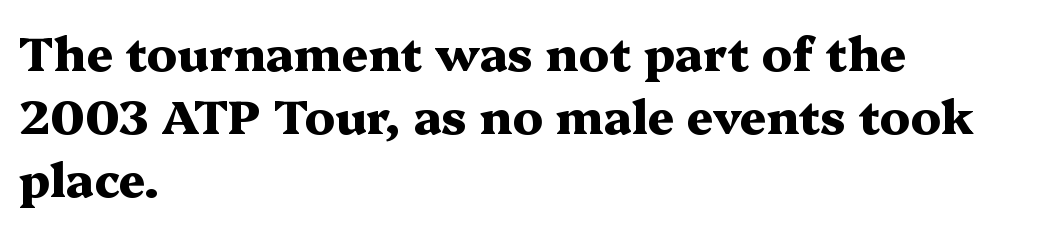
The passage shown is not underscored anywhere. Summary of vertical rhythm: regular, with standard interline spacing. Do the characters align in a grid? No, the font is proportional. These lines were composed using upright roman letters. Students, this is bold: see how much ink each stroke carries. I'd call this a serif setting — the letters wear small feet.
